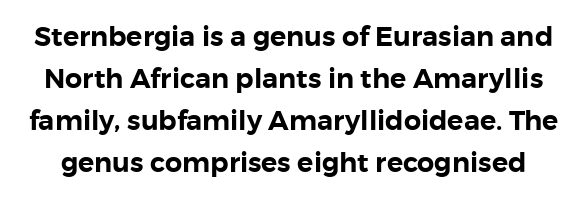
Nobody touched the tracking dial on this one. Regular leading. Clear beneath every line of the passage. Vertical strokes here are truly vertical.
